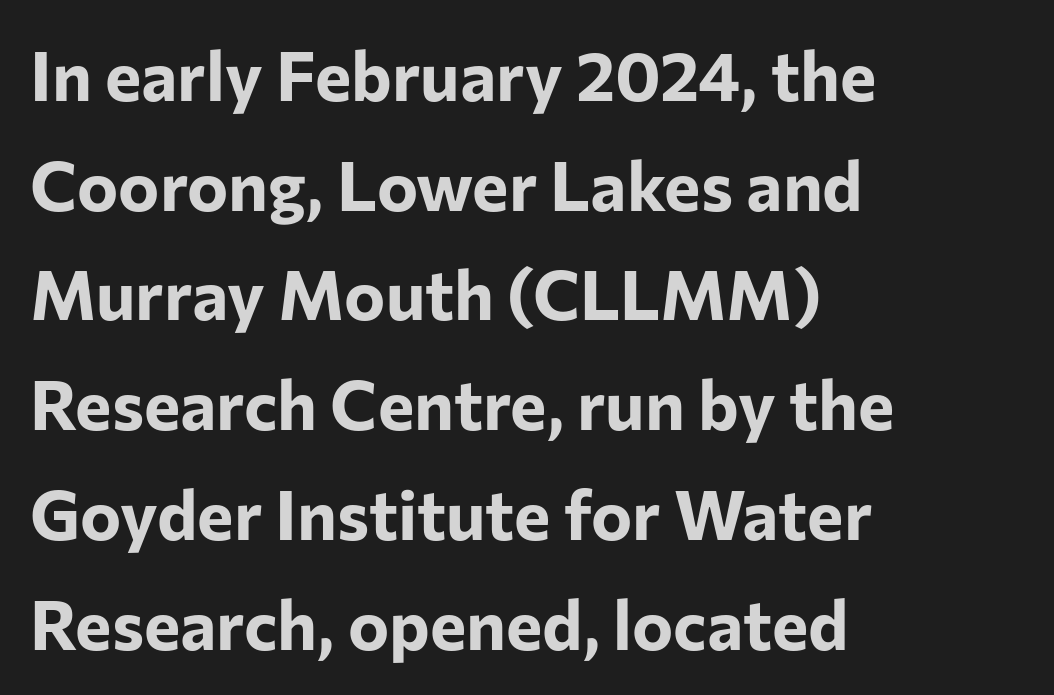
{"serif": "no", "italic": "no", "bold": "yes", "weight": "bold", "width": "normal", "stroke_contrast": "low", "x_height": "medium", "monospaced": "no", "underline": "no", "align": "left", "line_spacing": "normal", "line_spacing_ratio": 1.59, "letter_spacing": "normal", "letter_spacing_em": 0.0, "glyph_px": 69}
